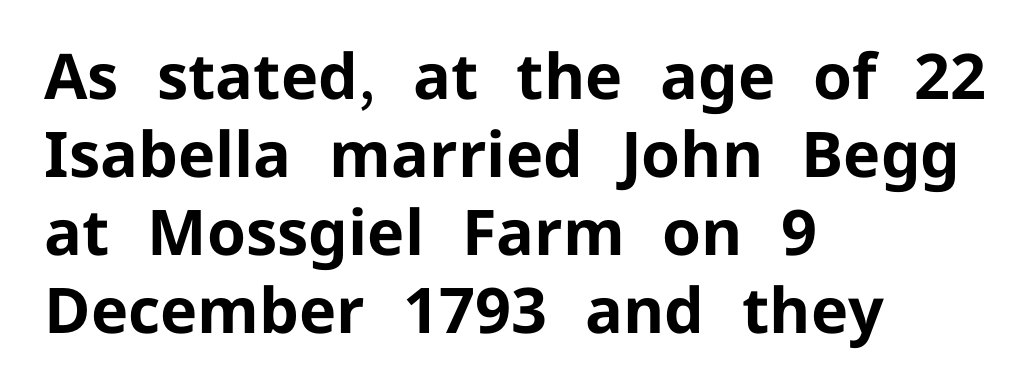
Q: Is the text bold? A: Yes.
Q: Is the text italic (slanted)? A: No, it is upright.
Q: Is the typeface a serif or a sans-serif typeface? A: Sans-serif.
Q: Is the text underlined? A: No.
Q: How is the paragraph aligned? A: Left-aligned.
Q: Is the spacing between letters normal or unusually wide? A: Normal.
Q: Width (condensed, normal, or wide)? A: Normal.
Q: Stroke contrast? A: Low.
Q: x-height? A: Medium.
Q: Monospaced? A: No.
